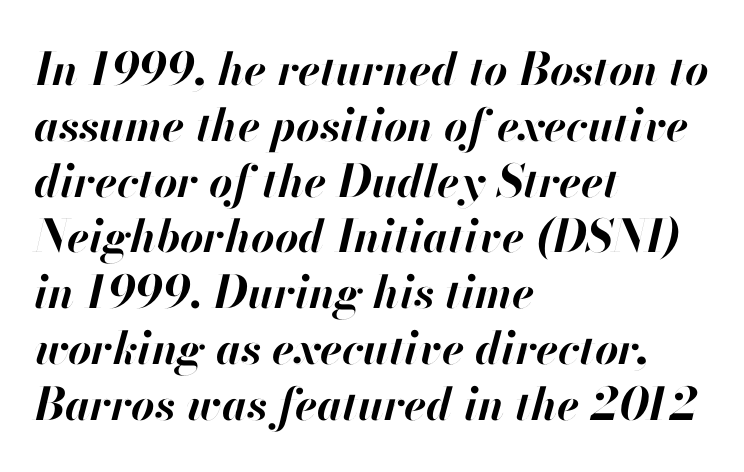
Q: Is the text bold? A: Yes.
Q: Is the text italic (slanted)? A: Yes, it leans right by about 13 degrees.
Q: Is the text underlined? A: No.
Q: How is the paragraph aligned? A: Left-aligned.
Q: Is the spacing between letters normal or unusually wide? A: Normal.
Q: Width (condensed, normal, or wide)? A: Normal.
Q: Stroke contrast? A: High.
Q: x-height? A: Small.
Q: Monospaced? A: No.
